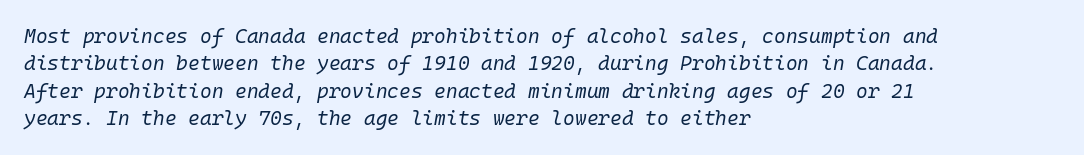
Q: Is the text bold? A: No.
Q: Is the text italic (slanted)? A: Yes, it leans right by about 10 degrees.
Q: Is the text underlined? A: No.
Q: How is the paragraph aligned? A: Left-aligned.
Q: Is the spacing between letters normal or unusually wide? A: Normal.
Q: Is the spacing between lines tight, normal or loose? A: Normal.
